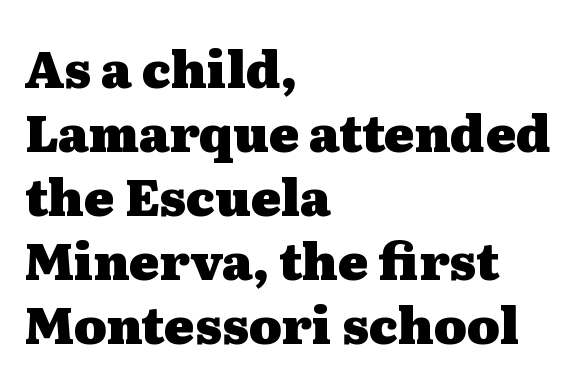
Reading down the block, your eye returns to a fixed left position each line. Here the designer chose a conventional face with non-uniform glyph widths. Notice how thick the strokes are: this is what a full bold looks like. This is the regular roman posture of the typeface. Standard letterfit; no display-style spreading of the glyphs. Each new line begins a customary step beneath the previous one.
